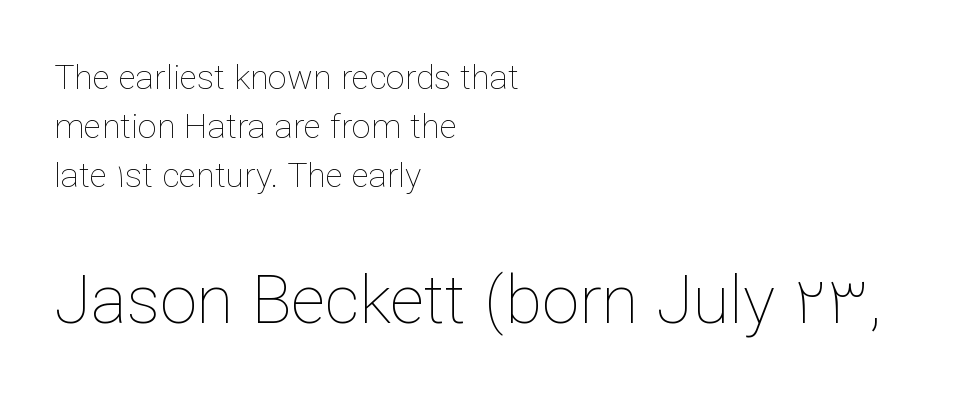
Q: Is the text bold? A: No.
Q: Is the text italic (slanted)? A: No, it is upright.
Q: Is the text underlined? A: No.
Q: How is the paragraph aligned? A: Left-aligned.
Q: Is the spacing between letters normal or unusually wide? A: Normal.
Q: Is the spacing between lines tight, normal or loose? A: Normal.
Q: Which block of text is set in a larger size, the first (top) or the second (bottom)? A: The second (bottom) one.
Q: Width (condensed, normal, or wide)? A: Normal.
Q: Stroke contrast? A: Low.
Q: x-height? A: Medium.
Q: Monospaced? A: No.
